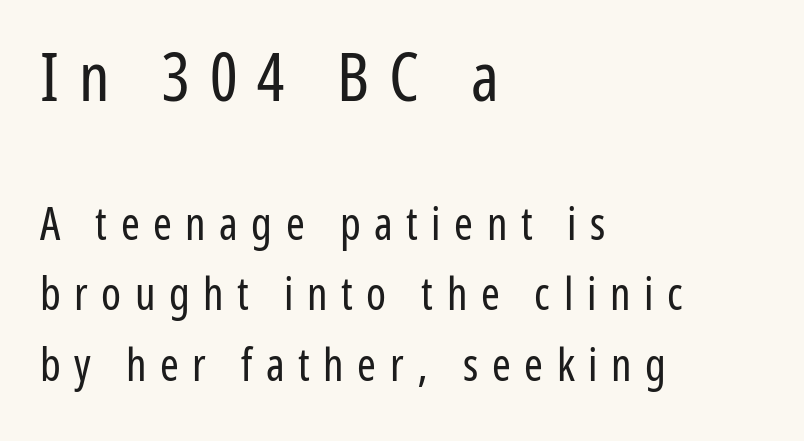
Q: Is the text bold? A: No.
Q: Is the text italic (slanted)? A: No, it is upright.
Q: Is the typeface a serif or a sans-serif typeface? A: Sans-serif.
Q: Is the text underlined? A: No.
Q: How is the paragraph aligned? A: Left-aligned.
Q: Is the spacing between letters normal or unusually wide? A: Unusually wide.
Q: Is the spacing between lines tight, normal or loose? A: Normal.
Q: Which block of text is set in a larger size, the first (top) or the second (bottom)? A: The first (top) one.
Q: Width (condensed, normal, or wide)? A: Condensed.
Q: Stroke contrast? A: Low.
Q: x-height? A: Medium.
Q: Monospaced? A: No.
